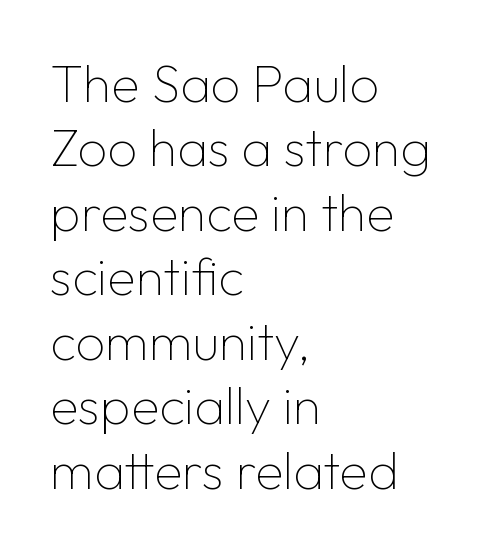
Q: Is the text bold? A: No.
Q: Is the text italic (slanted)? A: No, it is upright.
Q: Is the typeface a serif or a sans-serif typeface? A: Sans-serif.
Q: Is the text underlined? A: No.
Q: How is the paragraph aligned? A: Left-aligned.
Q: Is the spacing between letters normal or unusually wide? A: Normal.
Q: Width (condensed, normal, or wide)? A: Normal.
Q: Stroke contrast? A: Low.
Q: x-height? A: Medium.
Q: Monospaced? A: No.
